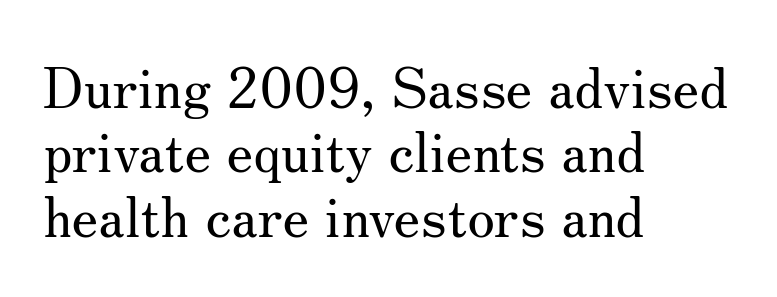
You could not count columns in this text — the font is proportionally spaced. Serif or sans? Serif — the stroke terminals have little feet. The type is set solid horizontally, with unmodified tracking. If you measured baseline to baseline, you'd find a short distance. Check under the words: just untouched page.
